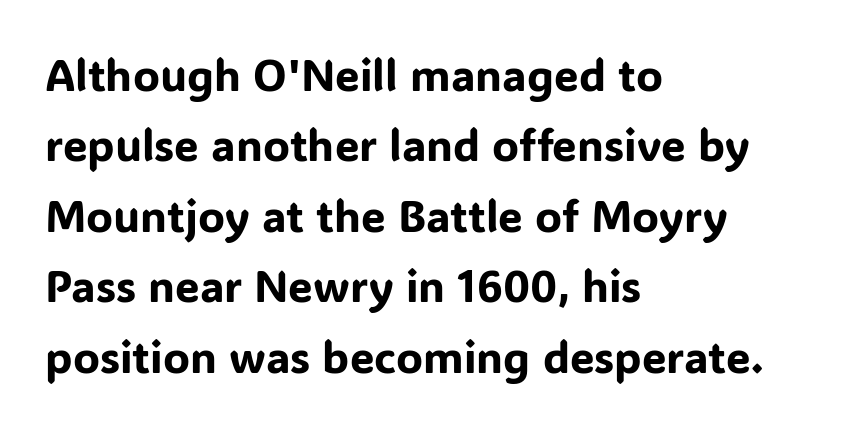
{"serif": "no", "italic": "no", "width": "normal", "stroke_contrast": "low", "x_height": "medium", "monospaced": "no", "underline": "no", "align": "left", "line_spacing": "normal", "line_spacing_ratio": 1.6, "letter_spacing": "normal", "letter_spacing_em": 0.0, "glyph_px": 44}
